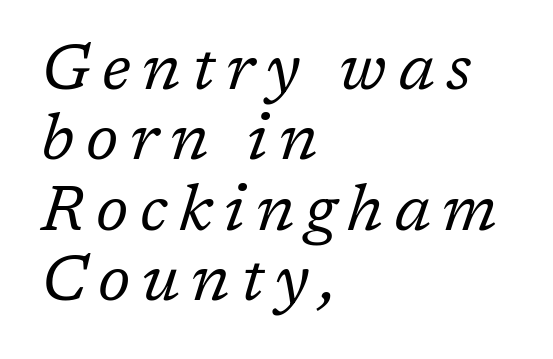
{"serif": "yes", "italic": "yes", "lean": "right", "slant_degrees": 17, "bold": "no", "weight": "regular", "width": "normal", "stroke_contrast": "low", "x_height": "medium", "monospaced": "no", "underline": "no", "align": "left", "line_spacing": "tight", "line_spacing_ratio": 1.1, "glyph_px": 64}
